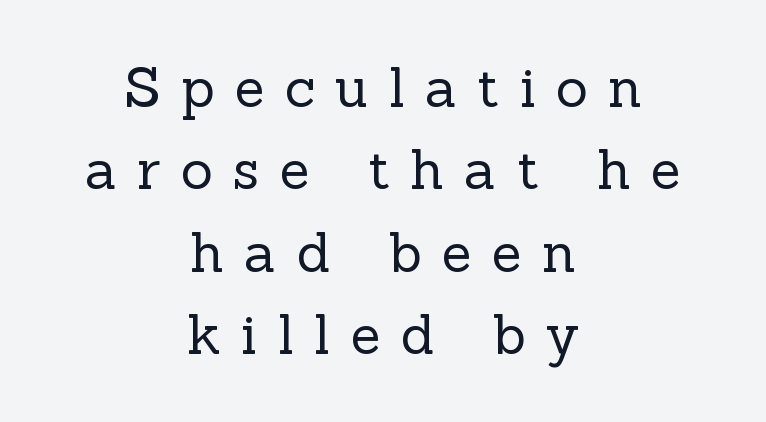
{"serif": "yes", "italic": "no", "bold": "no", "weight": "regular", "width": "normal", "x_height": "medium", "monospaced": "no", "underline": "no", "align": "center", "line_spacing": "normal", "line_spacing_ratio": 1.5, "letter_spacing": "wide", "letter_spacing_em": 0.37, "glyph_px": 55}
